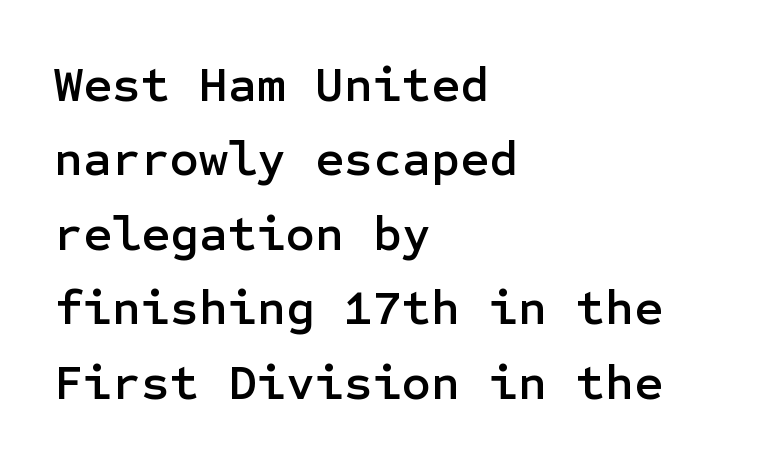
The image shows 50 px sans-serif type, upright; set left-aligned, normal line spacing (1.49x), normal letter spacing, not underlined; low stroke contrast and a medium x-height.
